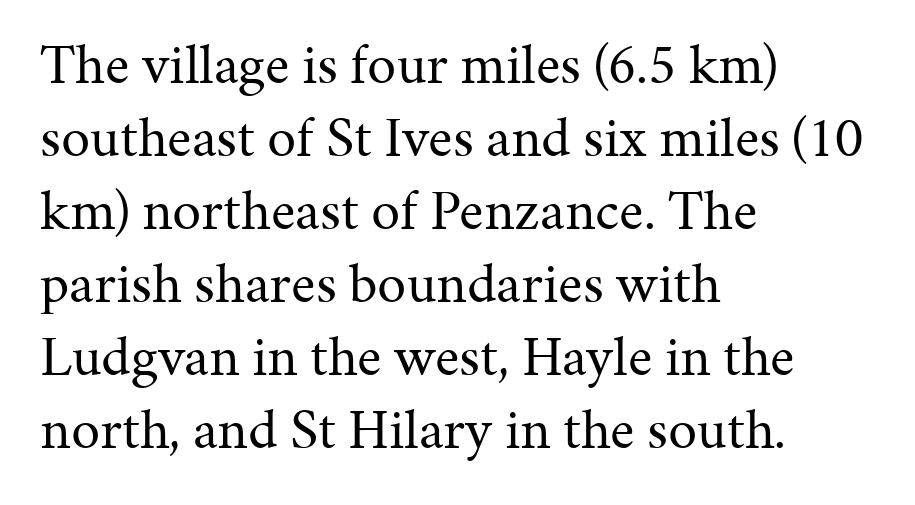
{"serif": "yes", "italic": "no", "bold": "no", "weight": "regular", "width": "normal", "stroke_contrast": "medium", "x_height": "medium", "monospaced": "no", "underline": "no", "align": "left", "line_spacing": "normal", "line_spacing_ratio": 1.26, "letter_spacing": "normal", "letter_spacing_em": 0.0, "glyph_px": 58}
